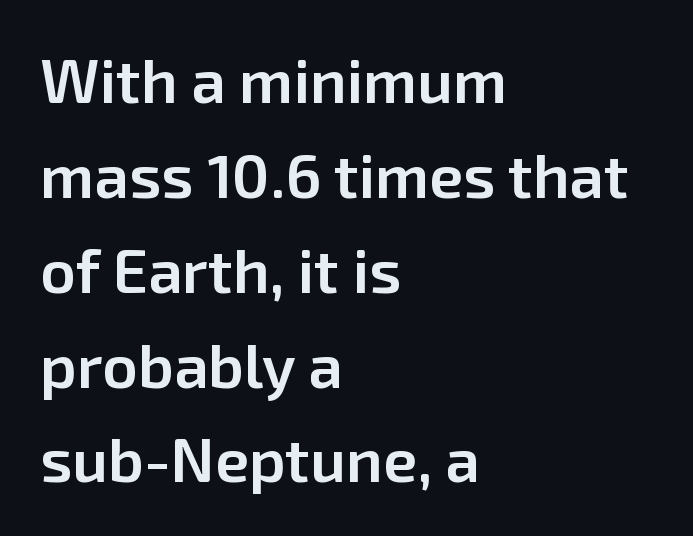
The letters stand straight up with perfectly vertical stems. The letters advance in unequal steps, a hallmark of proportional type. The glyphs are unaccompanied by any horizontal stroke below them. Leading: standard. These lines are composed in type without serifs.
